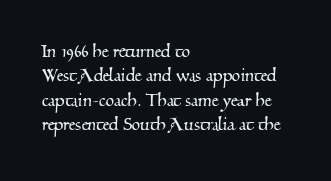
The image shows 22 px text type; set left-aligned, tight line spacing (1.11x), normal letter spacing, not underlined.
